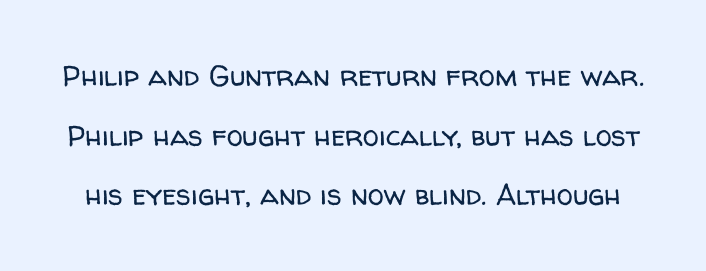
The image shows 29 px regular-weight sans-serif type, upright; set loose line spacing (2.06x), normal letter spacing, not underlined; low stroke contrast and a medium x-height.
